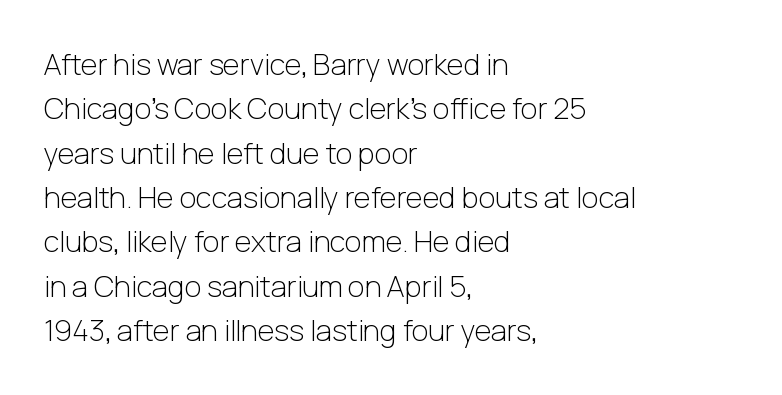
Q: Is the text bold? A: No.
Q: Is the text italic (slanted)? A: No, it is upright.
Q: Is the typeface a serif or a sans-serif typeface? A: Sans-serif.
Q: Is the text underlined? A: No.
Q: How is the paragraph aligned? A: Left-aligned.
Q: Is the spacing between letters normal or unusually wide? A: Normal.
Q: Is the spacing between lines tight, normal or loose? A: Normal.
Q: Width (condensed, normal, or wide)? A: Normal.
Q: Stroke contrast? A: Low.
Q: x-height? A: Medium.
Q: Monospaced? A: No.
